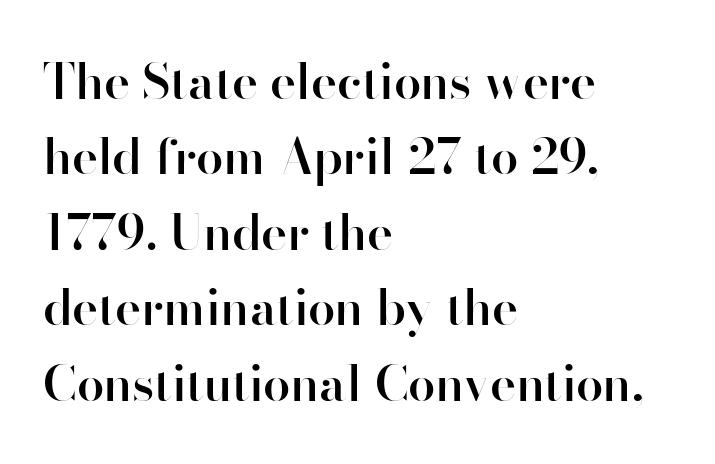
The image shows 49 px semibold sans-serif type, upright; set left-aligned, normal line spacing (1.54x), normal letter spacing, not underlined; high stroke contrast and a small x-height.
